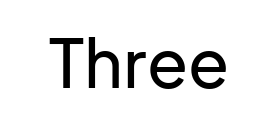
The image shows 67 px sans-serif type, upright; set centered, normal letter spacing, not underlined; low stroke contrast and a medium x-height.
